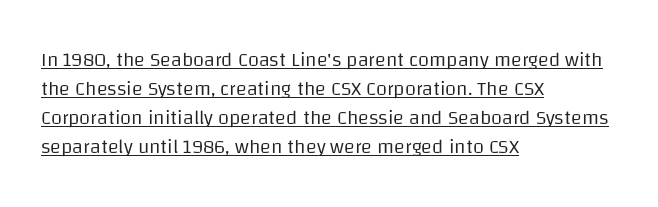
Q: Is the text bold? A: No.
Q: Is the text italic (slanted)? A: No, it is upright.
Q: Is the text underlined? A: Yes.
Q: How is the paragraph aligned? A: Left-aligned.
Q: Is the spacing between letters normal or unusually wide? A: Normal.
Q: Is the spacing between lines tight, normal or loose? A: Normal.
